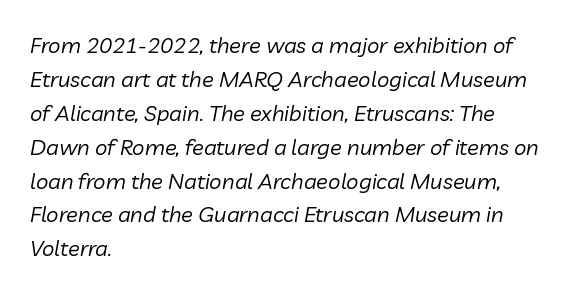
{"italic": "yes", "lean": "right", "slant_degrees": 10, "bold": "no", "underline": "no", "align": "left", "line_spacing": "normal", "line_spacing_ratio": 1.54, "letter_spacing": "normal", "letter_spacing_em": 0.0, "glyph_px": 22}
